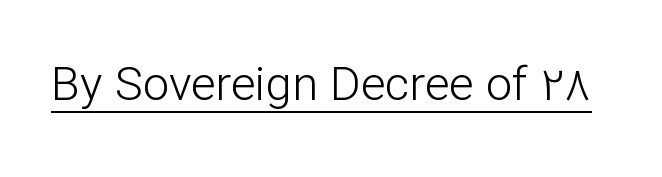
{"serif": "no", "italic": "no", "bold": "no", "weight": "light", "width": "normal", "stroke_contrast": "low", "x_height": "medium", "monospaced": "no", "underline": "yes", "letter_spacing": "normal", "letter_spacing_em": 0.0, "glyph_px": 47}
